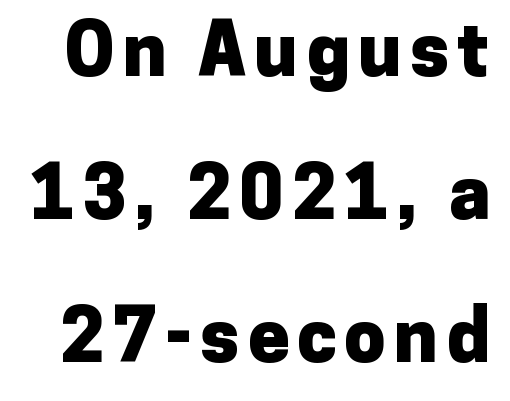
{"serif": "no", "italic": "no", "bold": "yes", "weight": "heavy", "width": "normal", "stroke_contrast": "low", "x_height": "medium", "monospaced": "no", "underline": "no", "line_spacing": "loose", "line_spacing_ratio": 1.93, "glyph_px": 74}
